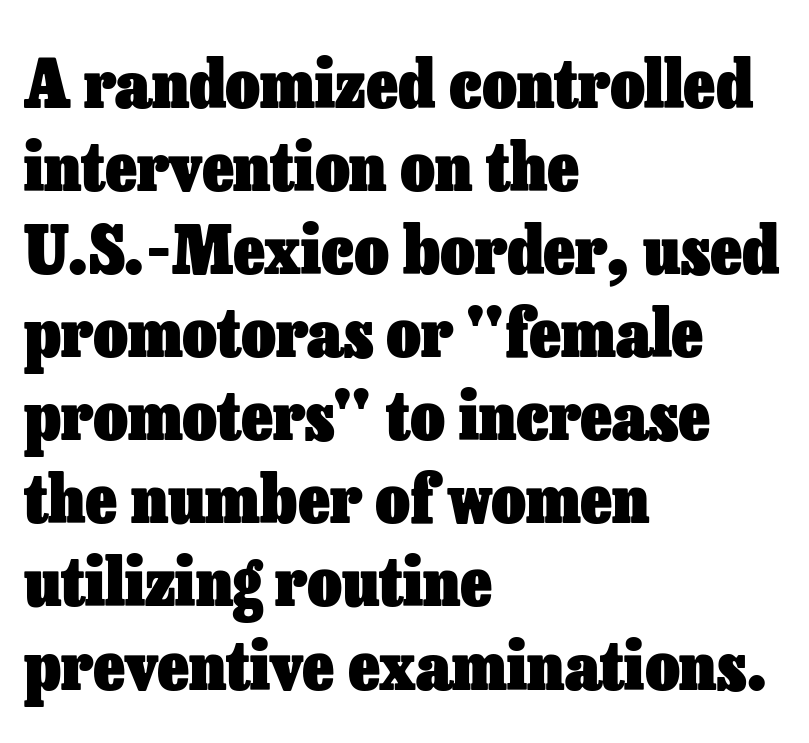
It's the straight-up-and-down kind of type. The typesetter chose a ragged-right arrangement here. The characters look thick and weighty, a clear bold. Character widths vary here, with narrow letters taking less room than wide ones. The strip under each line holds only bare page.
